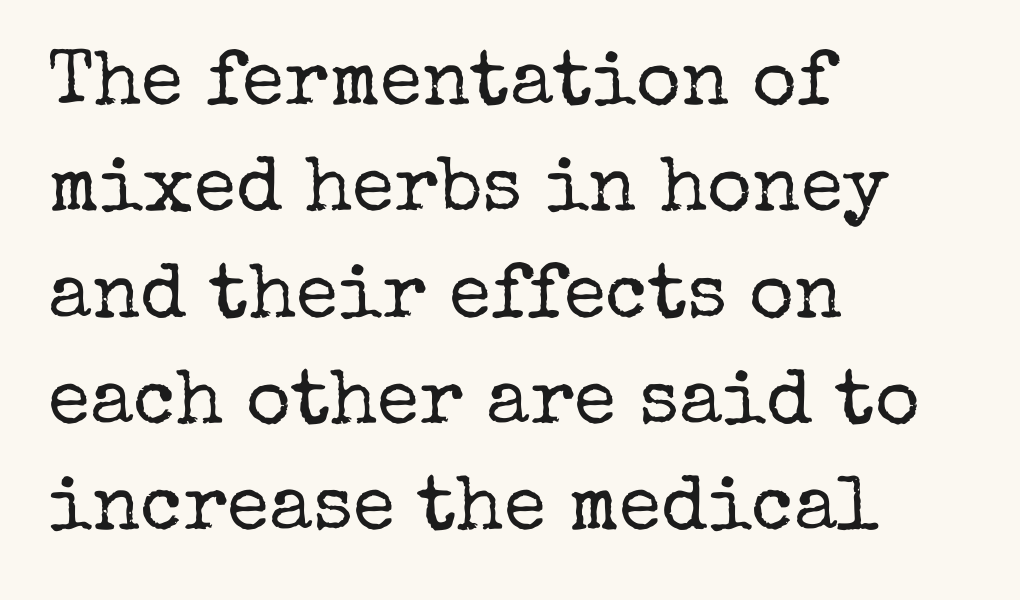
Q: Is the text bold? A: No.
Q: Is the text italic (slanted)? A: No, it is upright.
Q: Is the typeface a serif or a sans-serif typeface? A: Serif.
Q: Is the text underlined? A: No.
Q: How is the paragraph aligned? A: Left-aligned.
Q: Is the spacing between letters normal or unusually wide? A: Normal.
Q: Is the spacing between lines tight, normal or loose? A: Normal.
Q: Width (condensed, normal, or wide)? A: Normal.
Q: Stroke contrast? A: Low.
Q: x-height? A: Medium.
Q: Monospaced? A: No.
